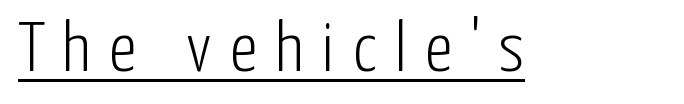
{"serif": "no", "italic": "no", "bold": "no", "weight": "light", "width": "condensed", "stroke_contrast": "low", "x_height": "medium", "monospaced": "no", "underline": "yes", "letter_spacing": "wide", "letter_spacing_em": 0.26, "glyph_px": 71}
